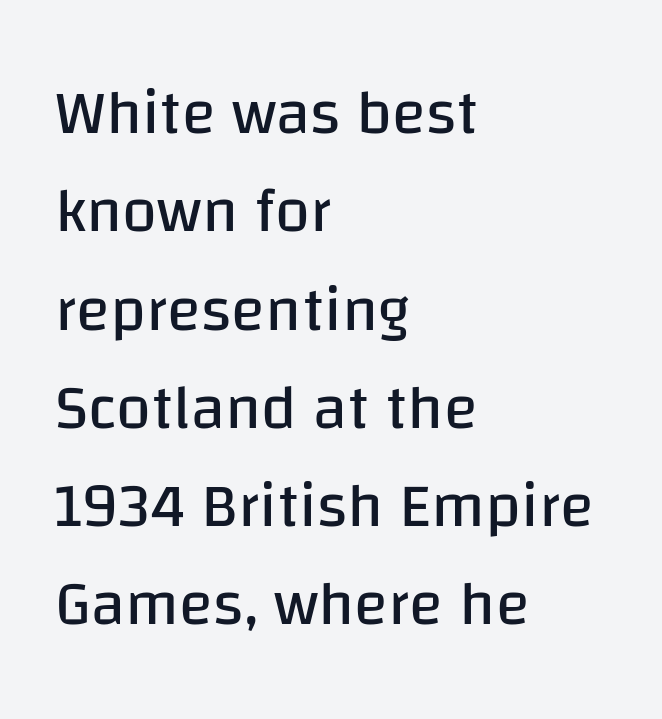
Q: Is the text bold? A: No.
Q: Is the text italic (slanted)? A: No, it is upright.
Q: Is the typeface a serif or a sans-serif typeface? A: Sans-serif.
Q: Is the text underlined? A: No.
Q: How is the paragraph aligned? A: Left-aligned.
Q: Is the spacing between letters normal or unusually wide? A: Normal.
Q: Is the spacing between lines tight, normal or loose? A: Normal.
Q: Width (condensed, normal, or wide)? A: Normal.
Q: Stroke contrast? A: Low.
Q: x-height? A: Large.
Q: Monospaced? A: No.
